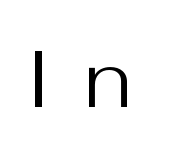
Q: Is the text bold? A: No.
Q: Is the text italic (slanted)? A: No, it is upright.
Q: Is the typeface a serif or a sans-serif typeface? A: Sans-serif.
Q: Is the text underlined? A: No.
Q: Is the spacing between letters normal or unusually wide? A: Unusually wide.
Q: Width (condensed, normal, or wide)? A: Normal.
Q: Stroke contrast? A: Medium.
Q: x-height? A: Medium.
Q: Monospaced? A: No.
